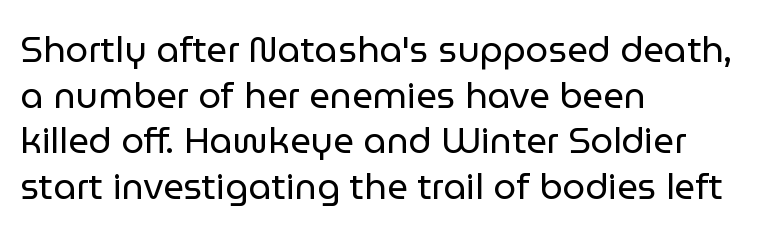
{"serif": "no", "italic": "no", "bold": "no", "weight": "regular", "width": "normal", "stroke_contrast": "low", "x_height": "medium", "monospaced": "no", "underline": "no", "align": "left", "line_spacing": "normal", "line_spacing_ratio": 1.27, "letter_spacing": "normal", "letter_spacing_em": 0.0, "glyph_px": 36}
